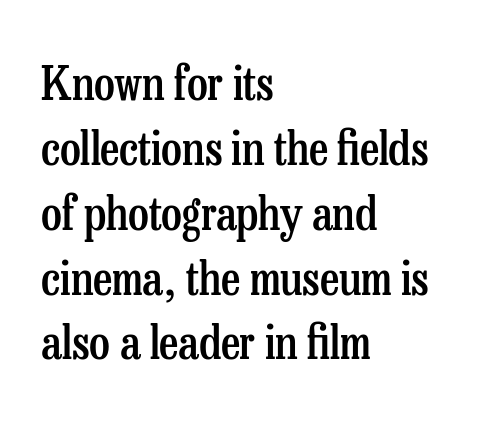
The image shows 47 px semibold, condensed serif type, upright; set left-aligned, normal line spacing (1.38x), normal letter spacing, not underlined; low stroke contrast and a medium x-height.
